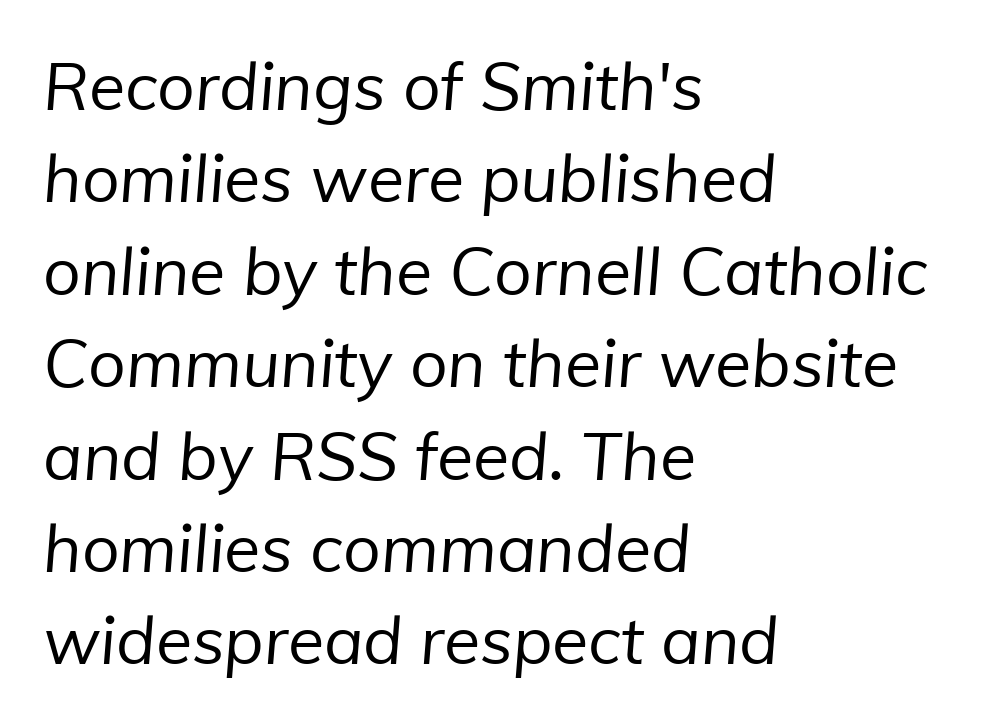
Q: Is the text bold? A: No.
Q: Is the typeface a serif or a sans-serif typeface? A: Sans-serif.
Q: Is the text underlined? A: No.
Q: How is the paragraph aligned? A: Left-aligned.
Q: Is the spacing between letters normal or unusually wide? A: Normal.
Q: Is the spacing between lines tight, normal or loose? A: Normal.
Q: Width (condensed, normal, or wide)? A: Normal.
Q: Stroke contrast? A: Low.
Q: x-height? A: Medium.
Q: Monospaced? A: No.
